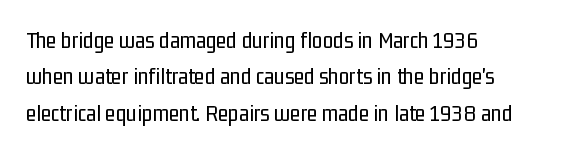
Q: Is the text bold? A: No.
Q: Is the text italic (slanted)? A: No, it is upright.
Q: Is the text underlined? A: No.
Q: How is the paragraph aligned? A: Left-aligned.
Q: Is the spacing between letters normal or unusually wide? A: Normal.
Q: Is the spacing between lines tight, normal or loose? A: Normal.
